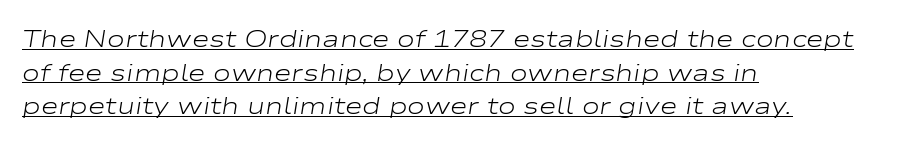
Tracking value appears to be zero — textbook default spacing. The face used here has a pronounced slope to its letters. Vertical stems look standard width or narrower in stroke. Does the leading feel generous? No, just average.
